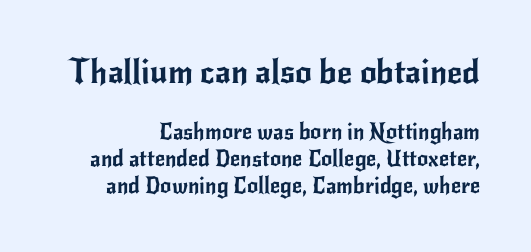
{"serif": "no", "italic": "no", "width": "normal", "stroke_contrast": "low", "x_height": "small", "monospaced": "no", "underline": "no", "line_spacing_ratio": 1.23, "letter_spacing": "normal", "letter_spacing_em": 0.0, "larger_block": "first", "size_ratio": 1.5, "glyph_px": 33}
